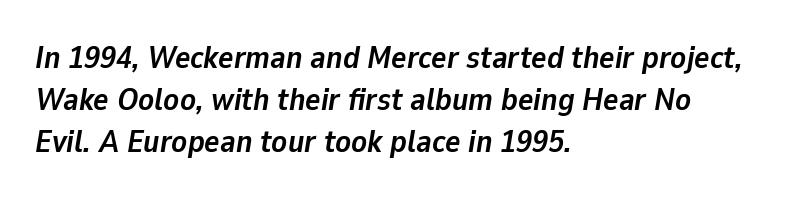
{"italic": "yes", "lean": "right", "slant_degrees": 9, "bold": "yes", "weight": "semibold", "width": "normal", "stroke_contrast": "low", "x_height": "medium", "monospaced": "no", "underline": "no", "align": "left", "line_spacing": "normal", "line_spacing_ratio": 1.32, "letter_spacing": "normal", "letter_spacing_em": 0.0, "glyph_px": 32}
